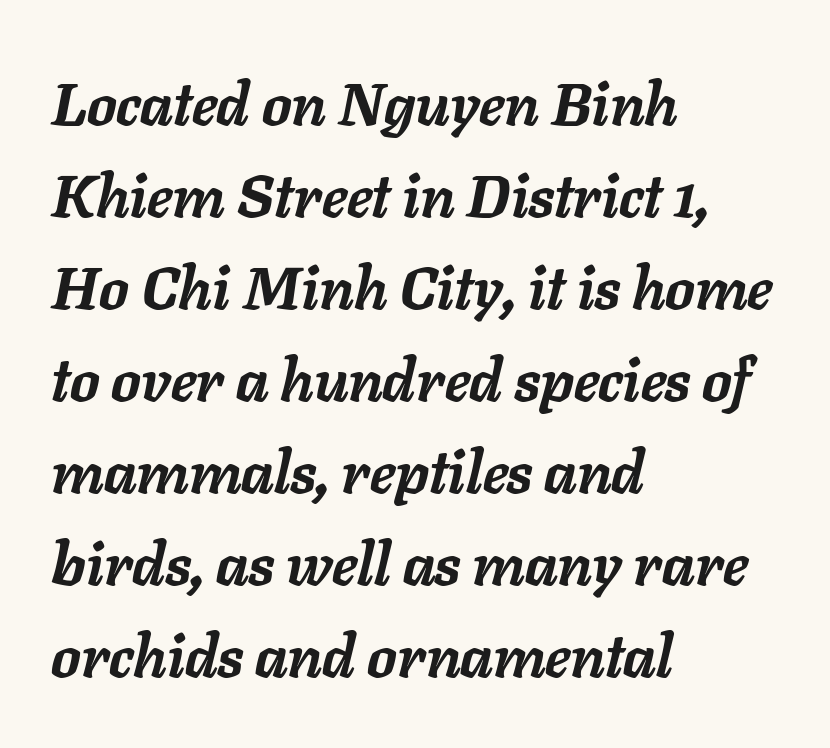
The text block is weighted toward the left margin, trailing off unevenly rightward. These words are printed bold, with thick strokes throughout. Just letters on the line, the space beneath them empty. Style check: oblique.
